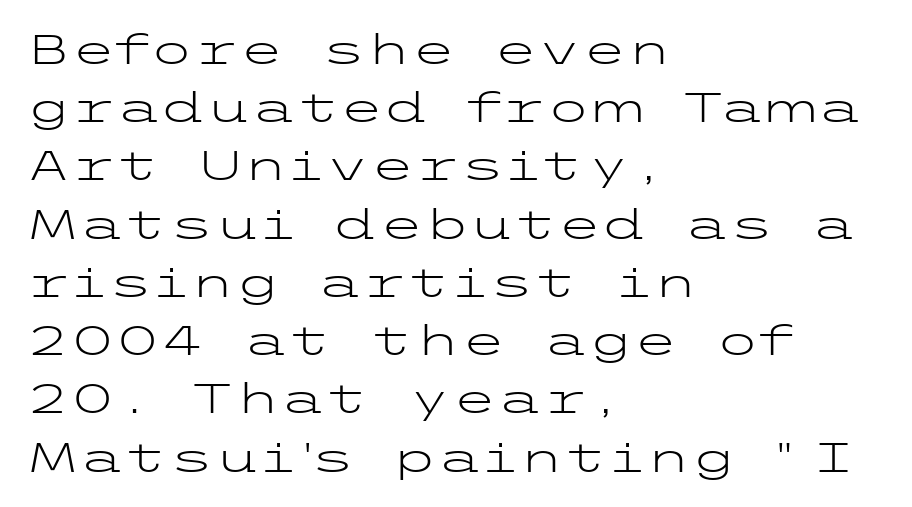
Q: Is the text bold? A: No.
Q: Is the text italic (slanted)? A: No, it is upright.
Q: Is the typeface a serif or a sans-serif typeface? A: Sans-serif.
Q: Is the text underlined? A: No.
Q: How is the paragraph aligned? A: Left-aligned.
Q: Is the spacing between letters normal or unusually wide? A: Normal.
Q: Is the spacing between lines tight, normal or loose? A: Normal.
Q: Width (condensed, normal, or wide)? A: Wide.
Q: Stroke contrast? A: Low.
Q: x-height? A: Medium.
